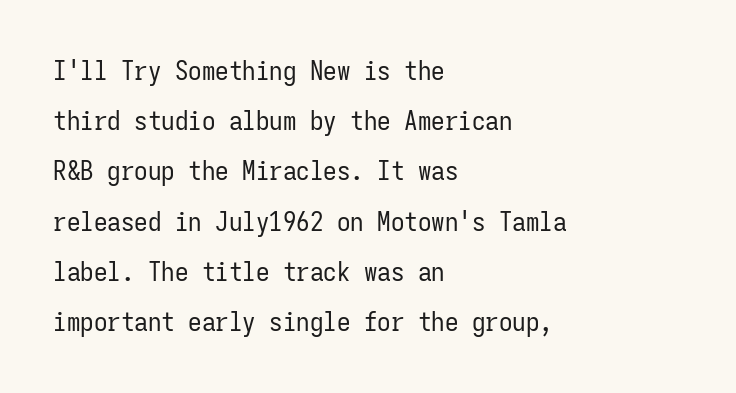
Q: Is the text bold? A: No.
Q: Is the text italic (slanted)? A: No, it is upright.
Q: Is the text underlined? A: No.
Q: How is the paragraph aligned? A: Left-aligned.
Q: Is the spacing between letters normal or unusually wide? A: Normal.
